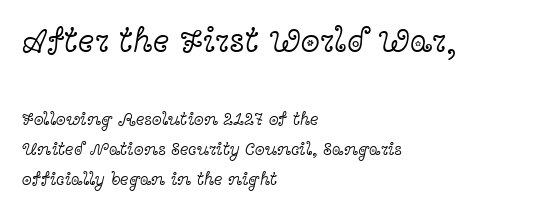
The rag falls on the right side of this text block. The type family on display is of the serif kind. Here the glyphs are tracked normally, forming tight word shapes. The rendering uses natural spacing where letterforms have individual widths.
